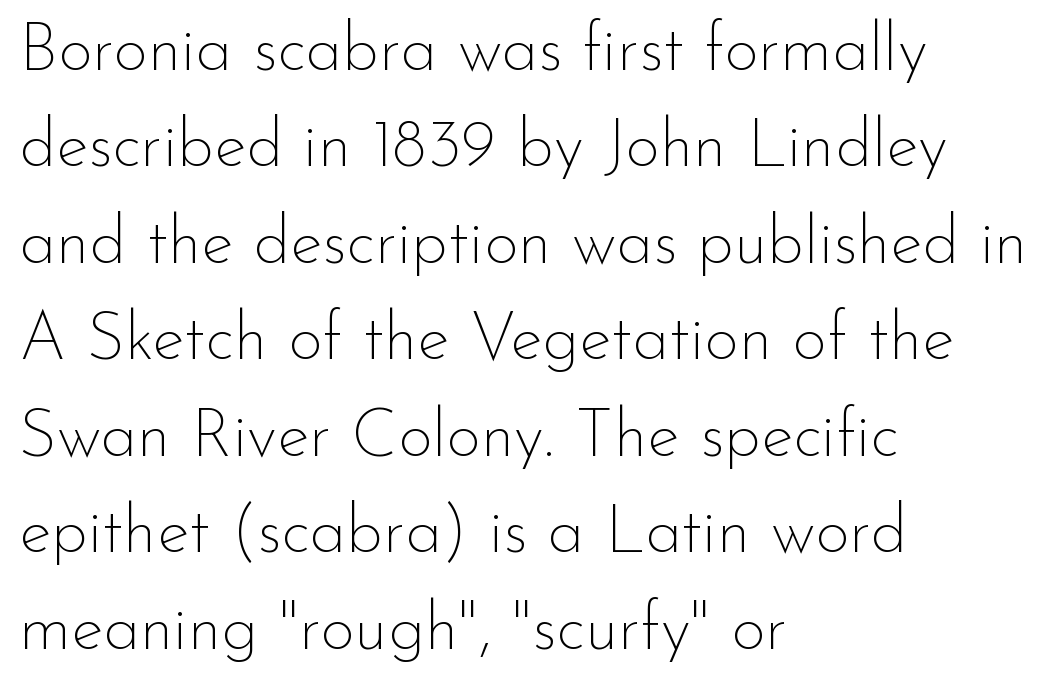
Q: Is the text bold? A: No.
Q: Is the text italic (slanted)? A: No, it is upright.
Q: Is the typeface a serif or a sans-serif typeface? A: Sans-serif.
Q: Is the text underlined? A: No.
Q: How is the paragraph aligned? A: Left-aligned.
Q: Is the spacing between letters normal or unusually wide? A: Normal.
Q: Is the spacing between lines tight, normal or loose? A: Normal.
Q: Width (condensed, normal, or wide)? A: Normal.
Q: Stroke contrast? A: Low.
Q: x-height? A: Small.
Q: Monospaced? A: No.
